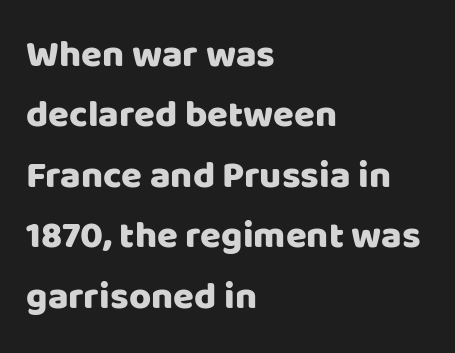
Q: Is the text italic (slanted)? A: No, it is upright.
Q: Is the typeface a serif or a sans-serif typeface? A: Sans-serif.
Q: Is the text underlined? A: No.
Q: How is the paragraph aligned? A: Left-aligned.
Q: Is the spacing between letters normal or unusually wide? A: Normal.
Q: Is the spacing between lines tight, normal or loose? A: Normal.
Q: Width (condensed, normal, or wide)? A: Normal.
Q: Stroke contrast? A: Low.
Q: x-height? A: Large.
Q: Monospaced? A: No.
